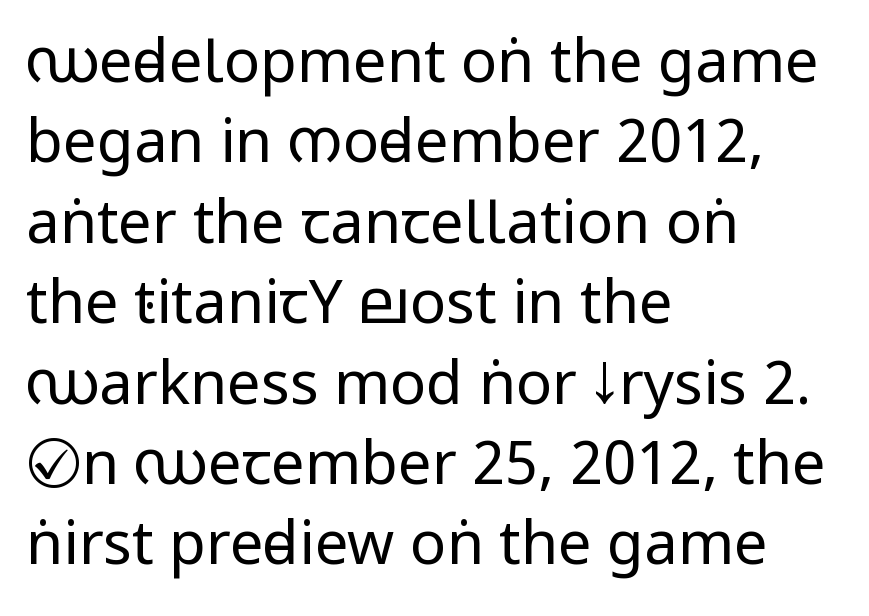
Evenly set lines give the paragraph a standard silhouette. The text was rendered using a sans face with plain stroke endings. In terms of posture, this sample is upright. Leftover space on each line is placed entirely after the last word.
